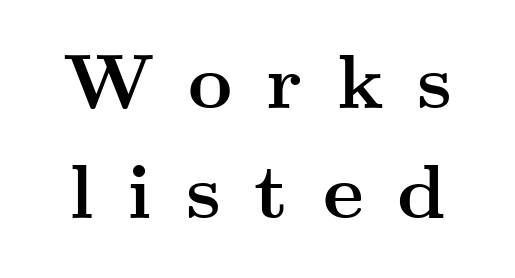
The image shows 77 px semibold, wide serif type, upright; set normal line spacing (1.43x), unusually wide letter spacing (+0.44 em), not underlined; medium stroke contrast and a small x-height.
